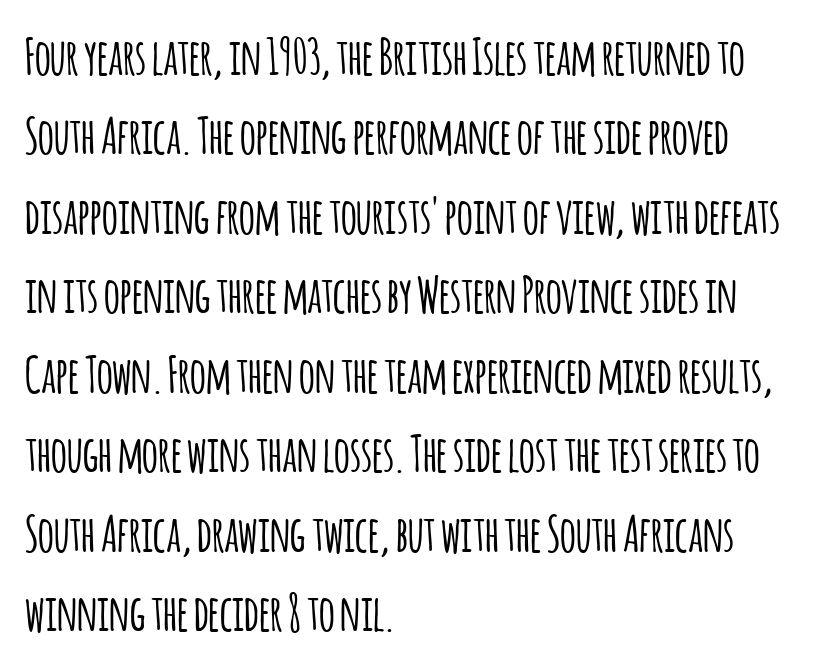
Q: Is the text italic (slanted)? A: No, it is upright.
Q: Is the typeface a serif or a sans-serif typeface? A: Sans-serif.
Q: Is the text underlined? A: No.
Q: How is the paragraph aligned? A: Left-aligned.
Q: Is the spacing between letters normal or unusually wide? A: Normal.
Q: Is the spacing between lines tight, normal or loose? A: Normal.
Q: Width (condensed, normal, or wide)? A: Condensed.
Q: Stroke contrast? A: Low.
Q: x-height? A: Large.
Q: Monospaced? A: No.
